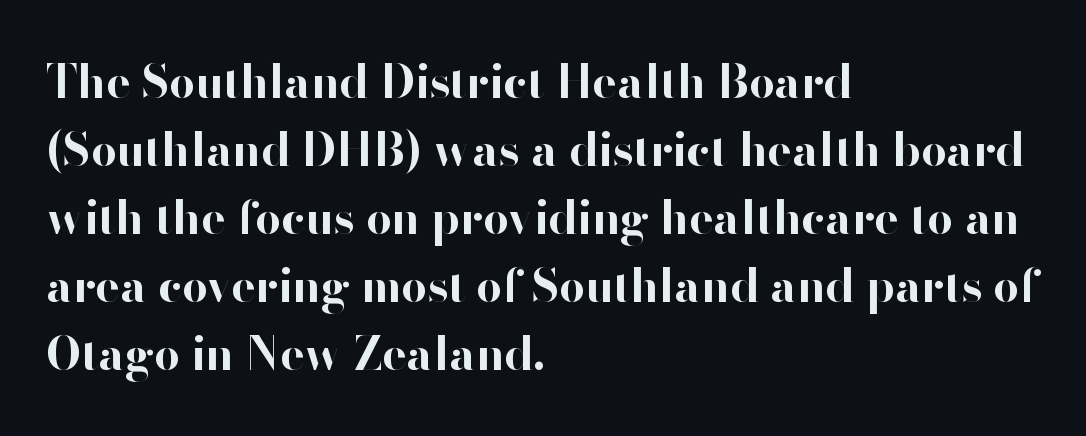
Q: Is the text bold? A: Yes.
Q: Is the text italic (slanted)? A: No, it is upright.
Q: Is the typeface a serif or a sans-serif typeface? A: Sans-serif.
Q: Is the text underlined? A: No.
Q: How is the paragraph aligned? A: Left-aligned.
Q: Is the spacing between letters normal or unusually wide? A: Normal.
Q: Is the spacing between lines tight, normal or loose? A: Normal.
Q: Width (condensed, normal, or wide)? A: Normal.
Q: Stroke contrast? A: High.
Q: x-height? A: Small.
Q: Monospaced? A: No.
